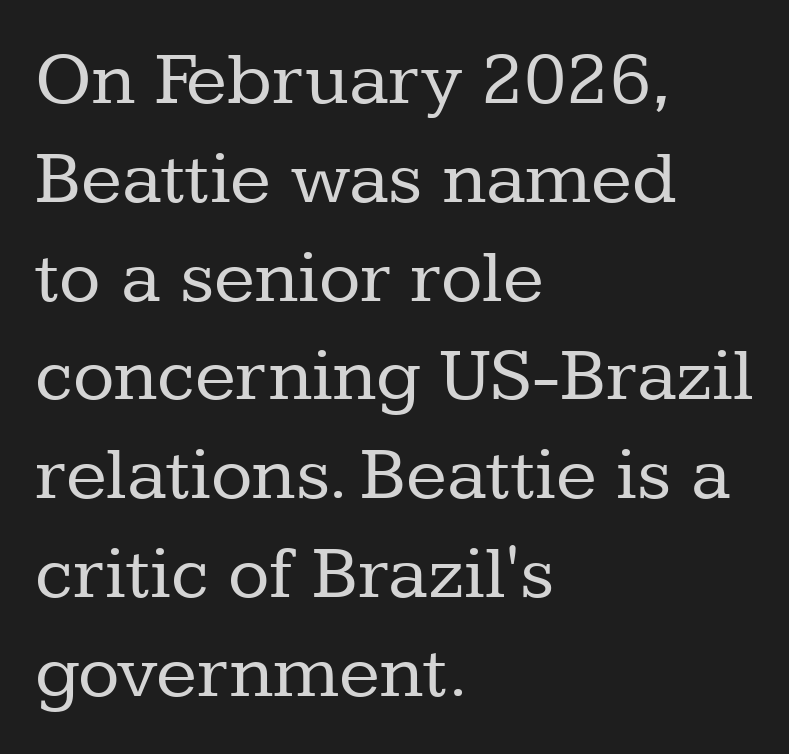
{"serif": "yes", "italic": "no", "bold": "no", "weight": "regular", "width": "normal", "stroke_contrast": "low", "x_height": "medium", "monospaced": "no", "underline": "no", "align": "left", "line_spacing": "normal", "line_spacing_ratio": 1.3, "letter_spacing": "normal", "letter_spacing_em": 0.0, "glyph_px": 76}
